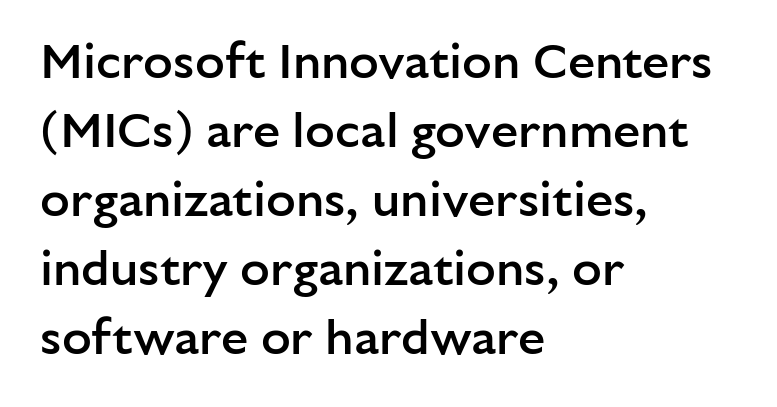
{"serif": "no", "italic": "no", "bold": "semi", "weight": "semibold", "width": "normal", "stroke_contrast": "low", "x_height": "medium", "monospaced": "no", "underline": "no", "align": "left", "line_spacing": "normal", "line_spacing_ratio": 1.41, "letter_spacing": "normal", "letter_spacing_em": 0.0, "glyph_px": 49}
